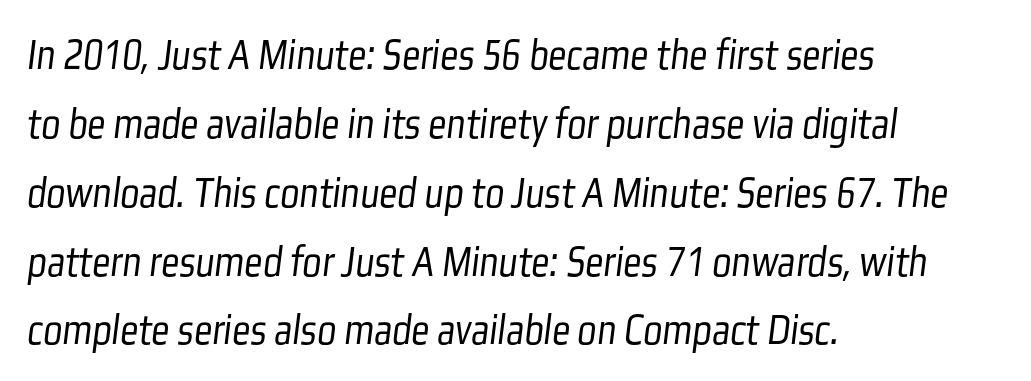
The rows are spaced the way most documents space them. The specimen omits any rule beneath the text block's lines. Glyph-to-glyph distance matches everyday printed text. Weight: regular or lighter. The rendering uses natural spacing where letterforms have individual widths.
